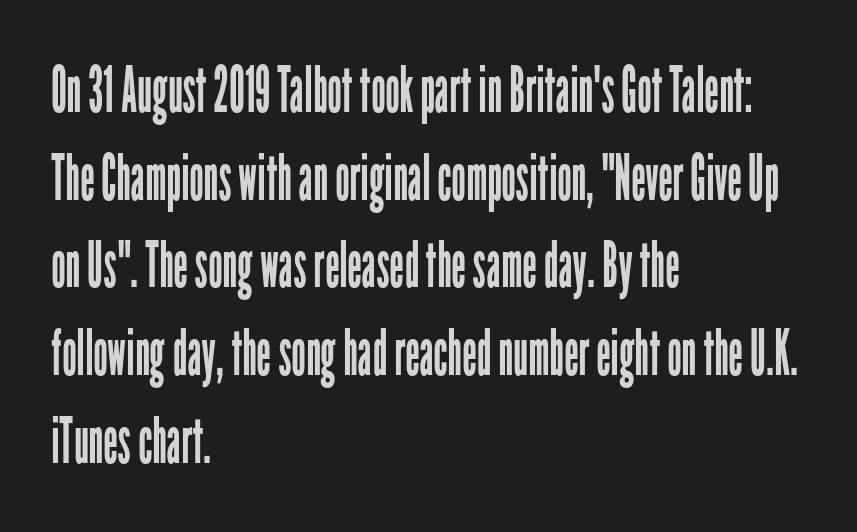
{"serif": "no", "italic": "no", "bold": "no", "weight": "regular", "width": "condensed", "stroke_contrast": "low", "x_height": "medium", "monospaced": "no", "underline": "no", "align": "left", "line_spacing": "normal", "line_spacing_ratio": 1.37, "letter_spacing": "normal", "letter_spacing_em": 0.0, "glyph_px": 64}
